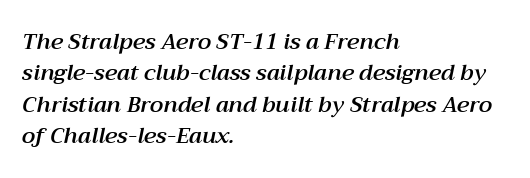
The image shows 22 px text type, italic (leaning right); set left-aligned, normal line spacing (1.43x), normal letter spacing, not underlined.
